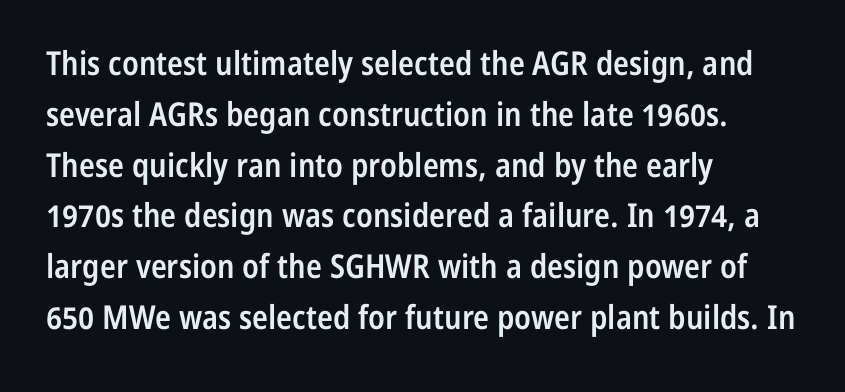
Q: Is the text bold? A: Semi-bold.
Q: Is the text italic (slanted)? A: No, it is upright.
Q: Is the typeface a serif or a sans-serif typeface? A: Sans-serif.
Q: Is the text underlined? A: No.
Q: How is the paragraph aligned? A: Left-aligned.
Q: Is the spacing between letters normal or unusually wide? A: Normal.
Q: Is the spacing between lines tight, normal or loose? A: Normal.
Q: Width (condensed, normal, or wide)? A: Condensed.
Q: Stroke contrast? A: Low.
Q: x-height? A: Medium.
Q: Monospaced? A: No.
